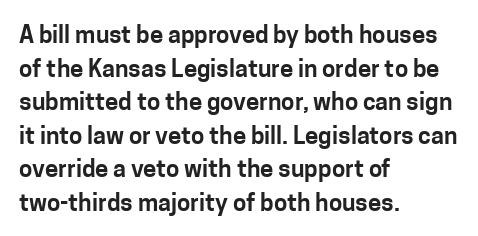
{"italic": "no", "underline": "no", "align": "left", "line_spacing": "normal", "line_spacing_ratio": 1.4, "letter_spacing": "normal", "letter_spacing_em": 0.0, "glyph_px": 24}
